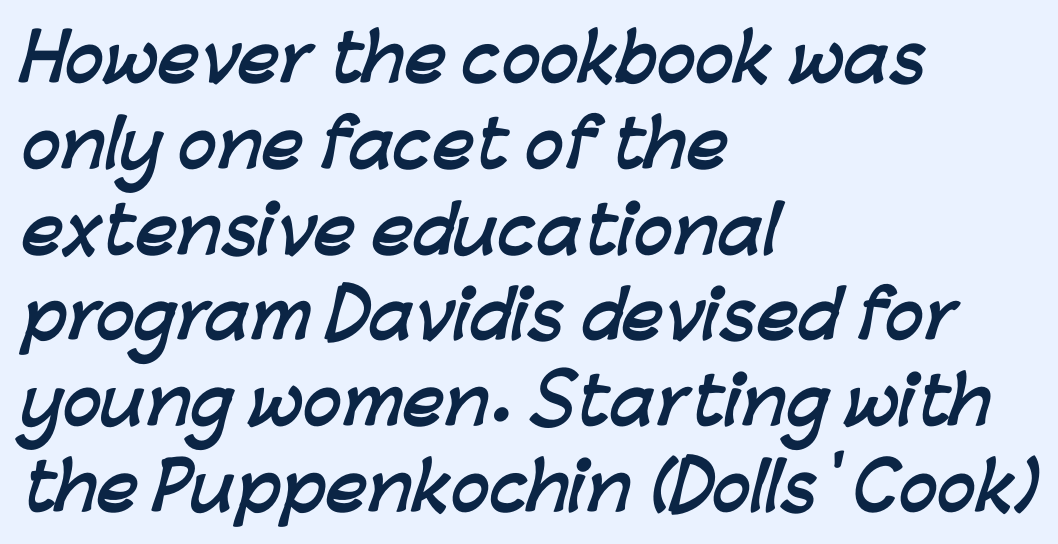
{"serif": "no", "bold": "yes", "weight": "semibold", "width": "normal", "stroke_contrast": "low", "x_height": "medium", "monospaced": "no", "underline": "no", "align": "left", "line_spacing": "normal", "line_spacing_ratio": 1.34, "letter_spacing": "normal", "letter_spacing_em": 0.0, "glyph_px": 64}
